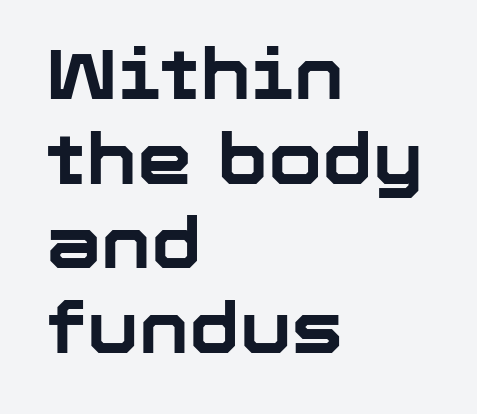
Every row of glyphs begins at an identical x-position on the left. Heavy-handed strokes throughout: this text is bold. Letters rest on an invisible, unmarked baseline. Each letter keeps its own natural width here, so spacing adapts to shape. The face used here is a sans, in the tradition of grotesques and geometrics. These lines were composed using upright roman letters.
